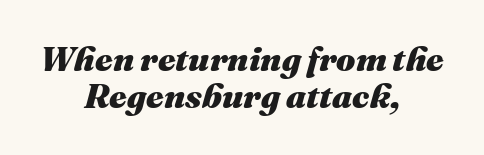
Here the designer chose a conventional face with non-uniform glyph widths. The face used here has a pronounced slope to its letters. The line texture is even and compact thanks to regular tracking. Bold? Absolutely — the strokes are thick and heavy. The foot of each line stays bare and open.
